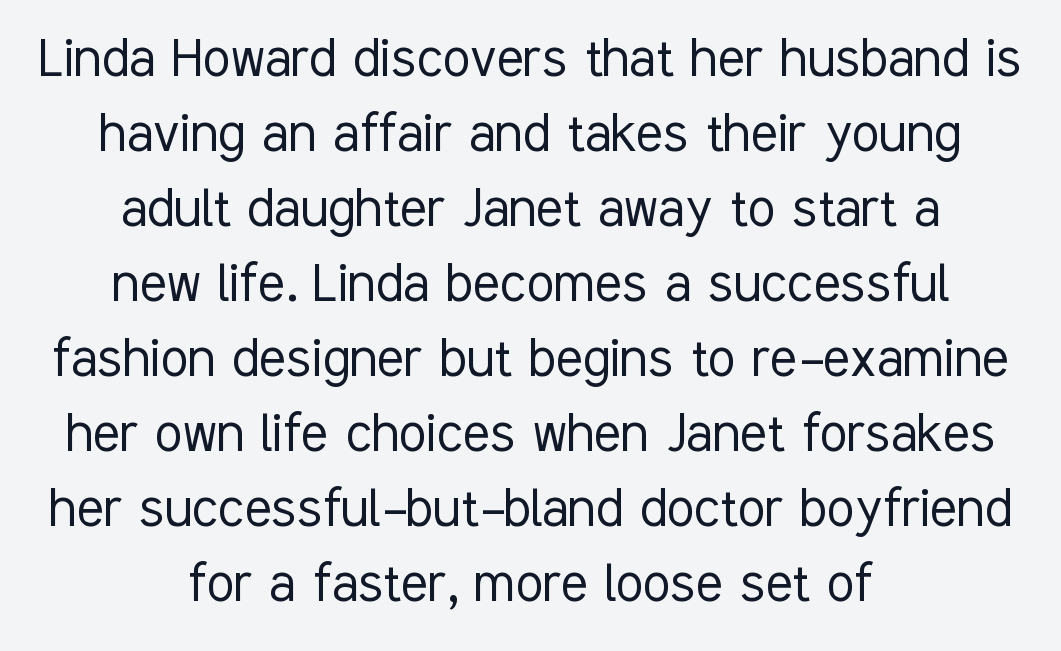
{"serif": "no", "italic": "no", "bold": "no", "weight": "light", "width": "condensed", "stroke_contrast": "low", "x_height": "medium", "monospaced": "no", "underline": "no", "align": "center", "line_spacing_ratio": 1.19, "letter_spacing": "normal", "letter_spacing_em": 0.0, "glyph_px": 63}
